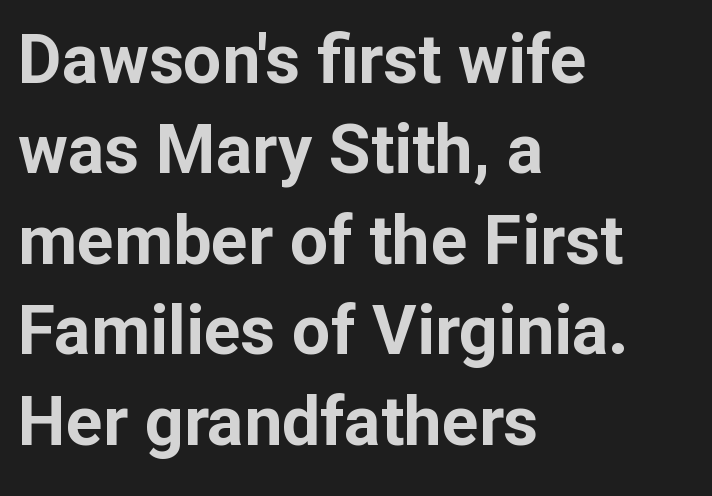
The image shows 68 px bold sans-serif type, upright; set left-aligned, normal line spacing (1.33x), normal letter spacing, not underlined; low stroke contrast and a medium x-height.
